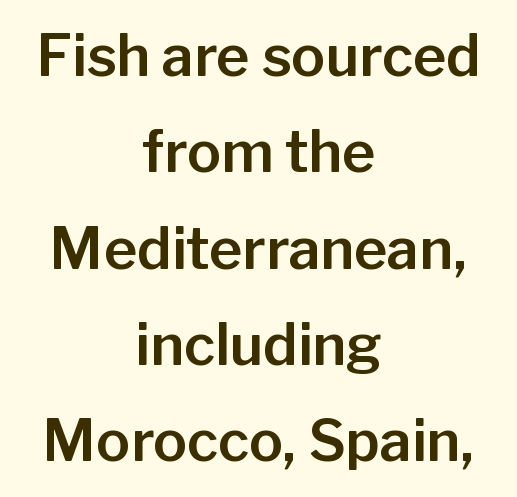
The text block is weighted toward neither margin, spreading evenly from the middle. Ascenders rise straight up at ninety degrees. Summary of vertical rhythm: regular, with standard interline spacing. Nobody touched the tracking dial on this one. Here the designer chose a conventional face with non-uniform glyph widths.
